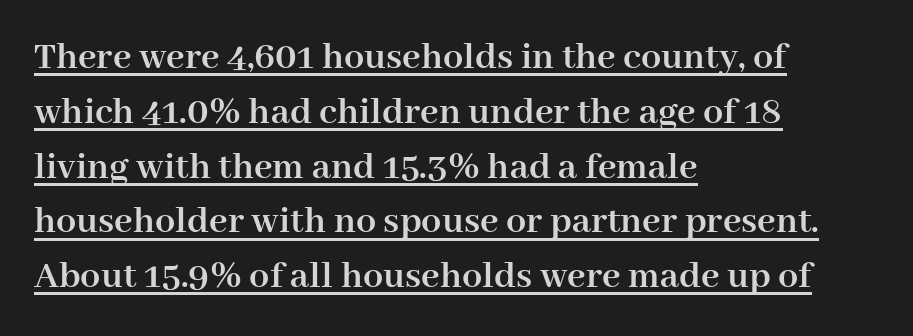
{"serif": "yes", "italic": "no", "bold": "yes", "weight": "semibold", "width": "normal", "stroke_contrast": "high", "x_height": "medium", "monospaced": "no", "underline": "yes", "align": "left", "line_spacing": "normal", "line_spacing_ratio": 1.37, "letter_spacing": "normal", "letter_spacing_em": 0.0, "glyph_px": 40}
